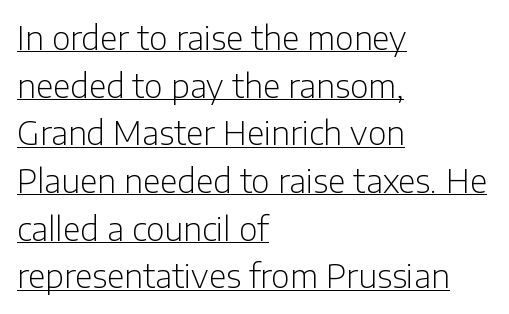
The image shows 32 px light sans-serif type, upright; set left-aligned, normal line spacing (1.49x), normal letter spacing, underlined; low stroke contrast and a medium x-height.
